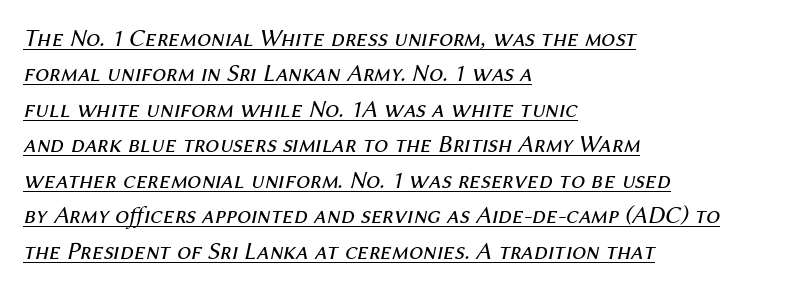
The image shows 25 px text type, italic (leaning right); set left-aligned, normal line spacing (1.42x), normal letter spacing, underlined.
